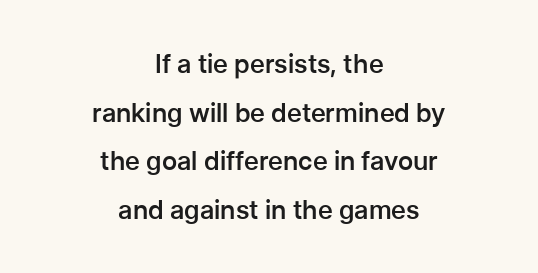
{"italic": "no", "bold": "semi", "underline": "no", "align": "center", "line_spacing_ratio": 1.87, "letter_spacing": "normal", "letter_spacing_em": 0.0, "glyph_px": 26}
